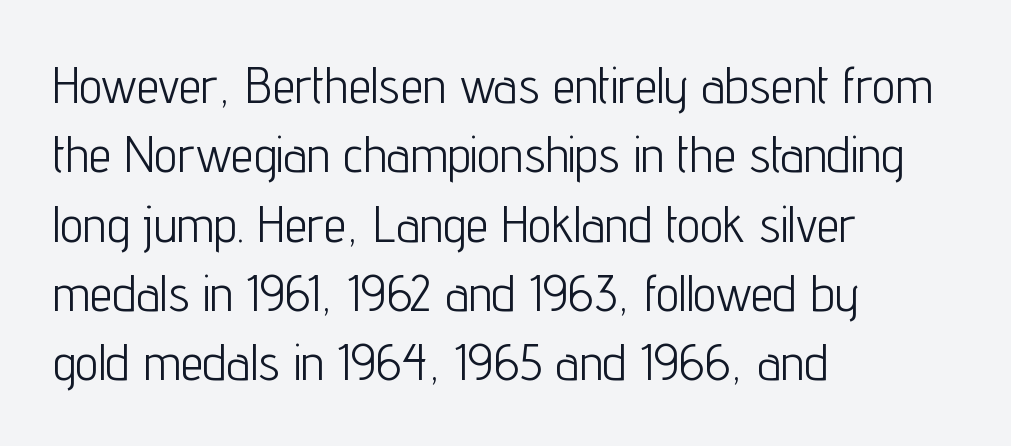
The image shows 51 px light, condensed sans-serif type, upright; set left-aligned, normal line spacing (1.36x), normal letter spacing, not underlined; low stroke contrast and a medium x-height.
